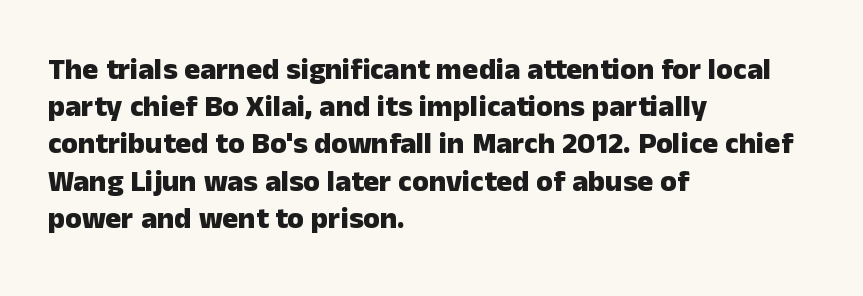
The image shows 30 px heavy sans-serif type, upright; set left-aligned, line spacing 1.24x, normal letter spacing, not underlined; low stroke contrast and a medium x-height.
